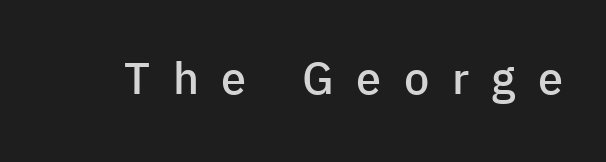
Decoration check: the copy has no underline. Notice the strokes are somewhat thickened but not fully heavy: this is a semibold. When letters stand straight like this, we call the style roman or upright. To sum up the face: it is a sans, with no serifs. Here the designer chose a conventional face with non-uniform glyph widths. Someone cranked the tracking dial way up on this one.
